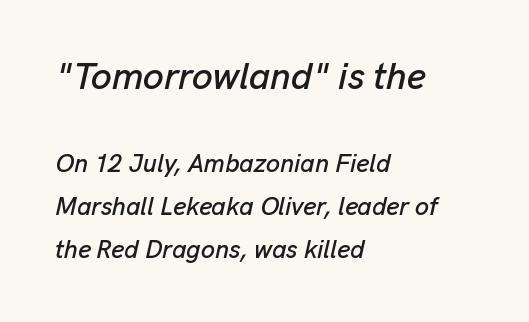
The image shows 37 px text type, italic (leaning right); set left-aligned, line spacing 1.73x, normal letter spacing, not underlined; the first (top) block is 1.48x larger; low stroke contrast and a medium x-height.
